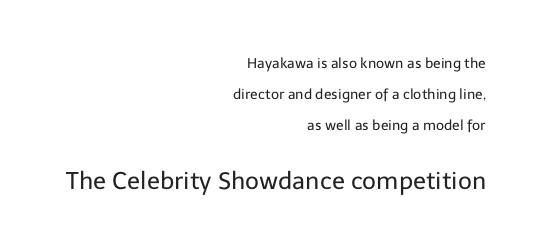
The image shows 24 px text type, upright; set right-aligned, loose line spacing (2.22x), normal letter spacing, not underlined; the second (bottom) block is 1.71x larger.
